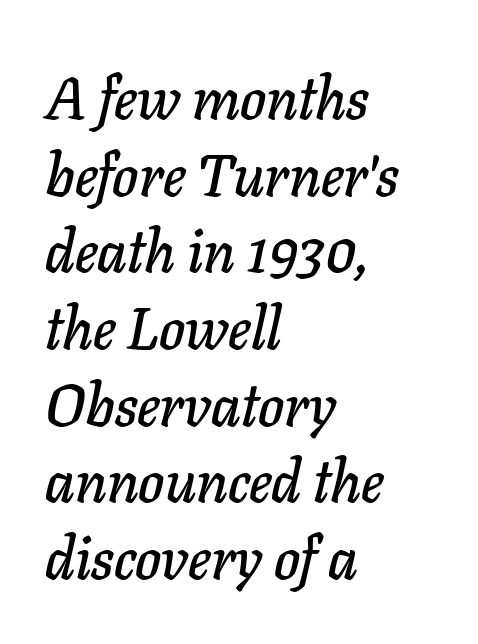
{"italic": "yes", "lean": "right", "slant_degrees": 11, "width": "normal", "stroke_contrast": "low", "x_height": "medium", "monospaced": "no", "underline": "no", "align": "left", "line_spacing": "normal", "line_spacing_ratio": 1.3, "letter_spacing": "normal", "letter_spacing_em": 0.0, "glyph_px": 59}
